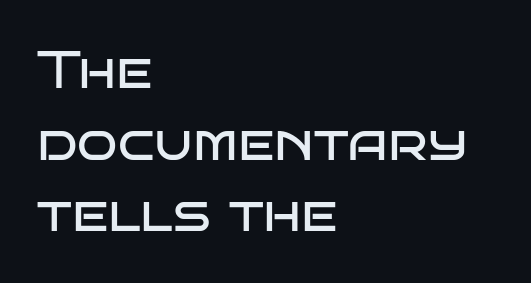
Every stem runs plumb, perpendicular to the baseline. The strokes are not fattened; the text isn't bold. Check where the strokes stop: nothing finishes them off — pure sans. The space beneath each line is pristine and unruled. Tracking here is standard; glyphs follow each other at the usual distance. Here the designer chose a conventional face with non-uniform glyph widths.
